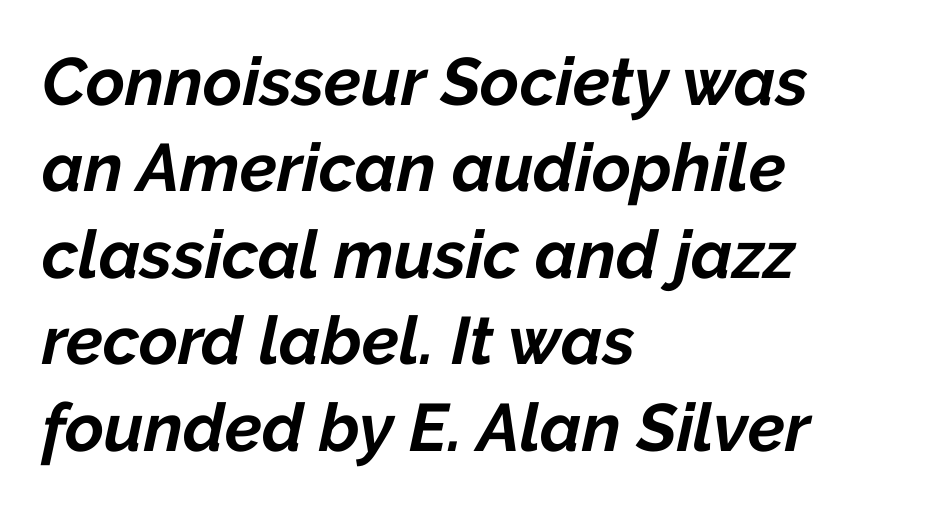
{"italic": "yes", "lean": "right", "slant_degrees": 12, "bold": "yes", "weight": "bold", "width": "normal", "stroke_contrast": "low", "x_height": "medium", "monospaced": "no", "underline": "no", "align": "left", "line_spacing": "normal", "line_spacing_ratio": 1.29, "letter_spacing": "normal", "letter_spacing_em": 0.0, "glyph_px": 67}
